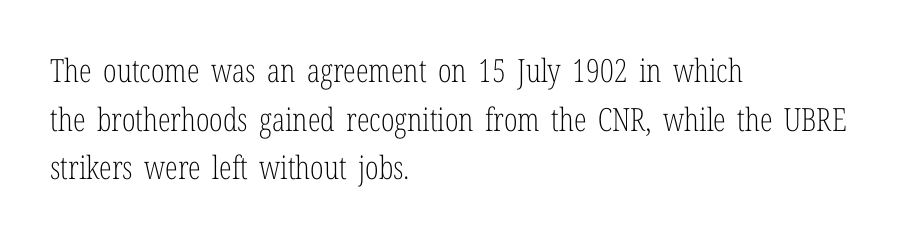
Varying glyph widths throughout — classic text-font behaviour. Letters rest on an invisible, unmarked baseline. No extra ink here — the face is not bold. Normally led — the rows are evenly, conventionally spaced. Rendered with straight, roman letterforms.
